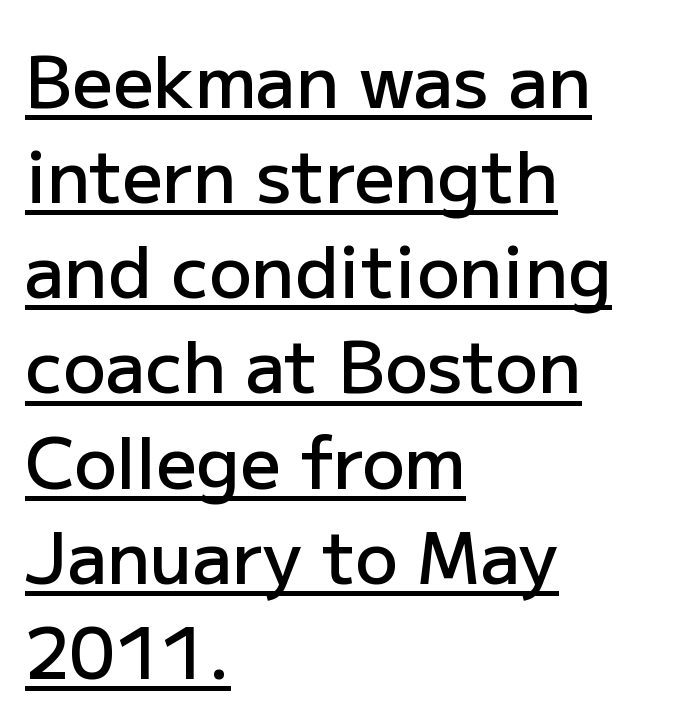
The image shows 71 px semibold sans-serif type, upright; set left-aligned, normal line spacing (1.34x), normal letter spacing, underlined; low stroke contrast and a medium x-height.
